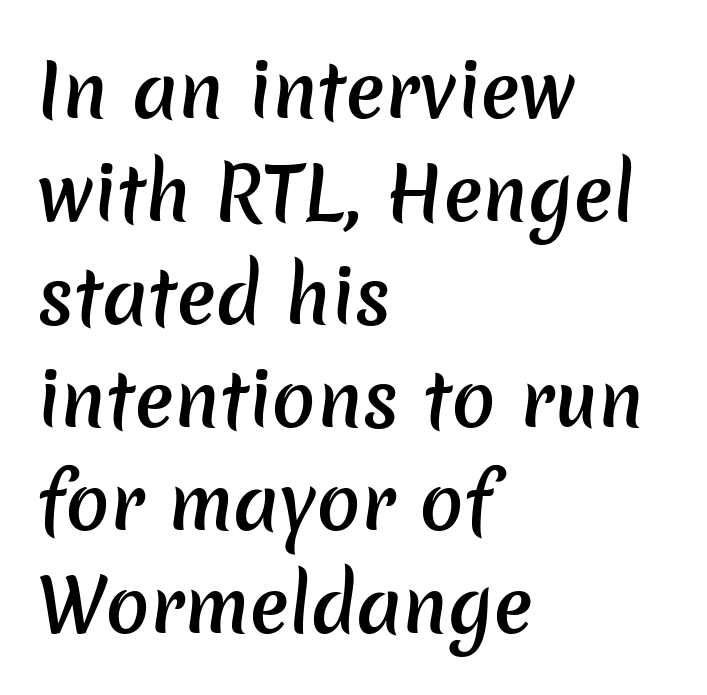
The image shows 73 px semibold sans-serif type; set left-aligned, normal line spacing (1.41x), normal letter spacing, not underlined; low stroke contrast and a medium x-height.
